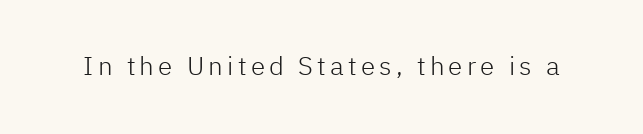
{"italic": "no", "bold": "no", "underline": "no", "glyph_px": 26}
